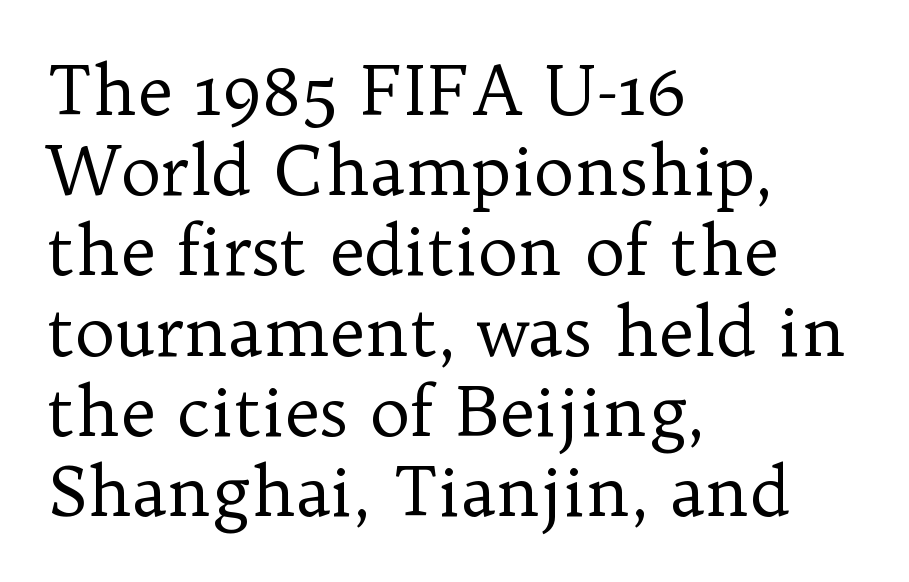
{"serif": "yes", "italic": "no", "bold": "no", "weight": "regular", "width": "normal", "stroke_contrast": "low", "x_height": "medium", "monospaced": "no", "underline": "no", "align": "left", "line_spacing_ratio": 1.18, "letter_spacing": "normal", "letter_spacing_em": 0.0, "glyph_px": 68}
